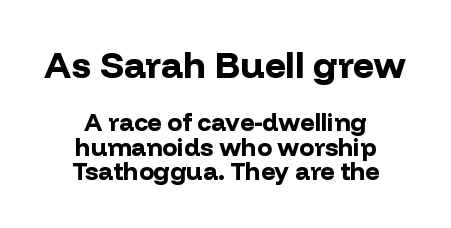
Q: Is the text bold? A: Yes.
Q: Is the text italic (slanted)? A: No, it is upright.
Q: Is the typeface a serif or a sans-serif typeface? A: Sans-serif.
Q: Is the text underlined? A: No.
Q: How is the paragraph aligned? A: Centered.
Q: Is the spacing between letters normal or unusually wide? A: Normal.
Q: Is the spacing between lines tight, normal or loose? A: Tight.
Q: Which block of text is set in a larger size, the first (top) or the second (bottom)? A: The first (top) one.
Q: Width (condensed, normal, or wide)? A: Normal.
Q: Stroke contrast? A: Low.
Q: x-height? A: Medium.
Q: Monospaced? A: No.
